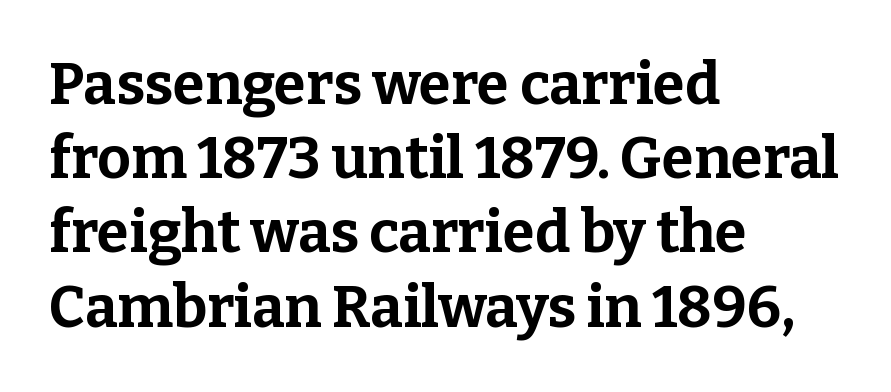
Q: Is the text bold? A: Yes.
Q: Is the text italic (slanted)? A: No, it is upright.
Q: Is the typeface a serif or a sans-serif typeface? A: Serif.
Q: Is the text underlined? A: No.
Q: How is the paragraph aligned? A: Left-aligned.
Q: Is the spacing between letters normal or unusually wide? A: Normal.
Q: Is the spacing between lines tight, normal or loose? A: Normal.
Q: Width (condensed, normal, or wide)? A: Normal.
Q: Stroke contrast? A: Low.
Q: x-height? A: Medium.
Q: Monospaced? A: No.
